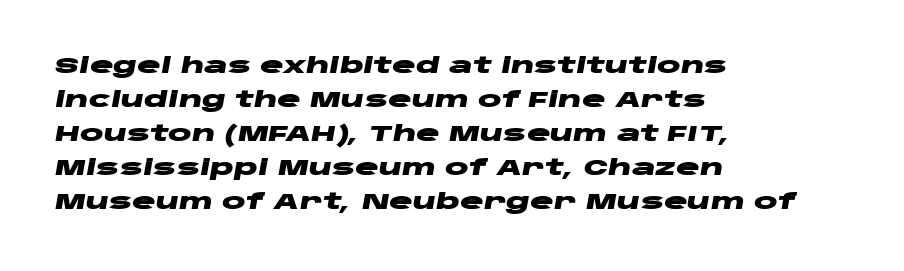
{"italic": "yes", "lean": "right", "slant_degrees": 10, "bold": "yes", "underline": "no", "align": "left", "line_spacing": "normal", "line_spacing_ratio": 1.55, "letter_spacing": "normal", "letter_spacing_em": 0.0, "glyph_px": 22}
